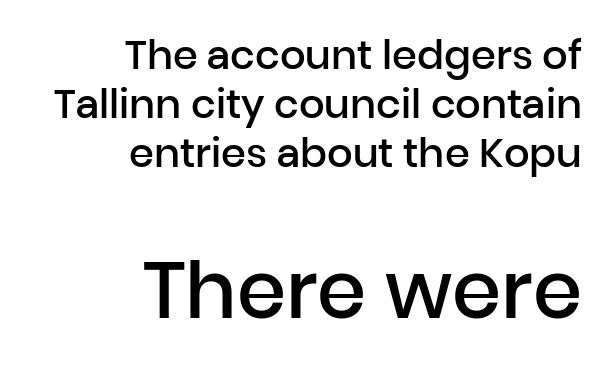
{"serif": "no", "italic": "no", "bold": "semi", "weight": "semibold", "width": "normal", "stroke_contrast": "low", "x_height": "medium", "monospaced": "no", "underline": "no", "align": "right", "line_spacing_ratio": 1.22, "letter_spacing": "normal", "letter_spacing_em": 0.0, "larger_block": "second", "size_ratio": 1.98, "glyph_px": 79}
